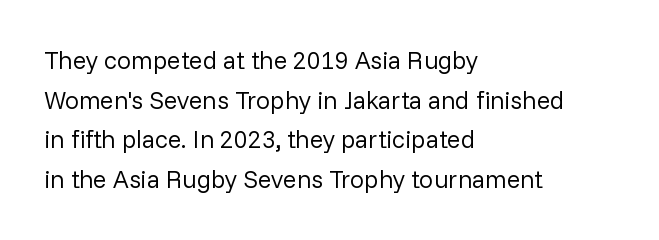
The image shows 25 px text type, upright; set left-aligned, normal line spacing (1.59x), normal letter spacing, not underlined.
